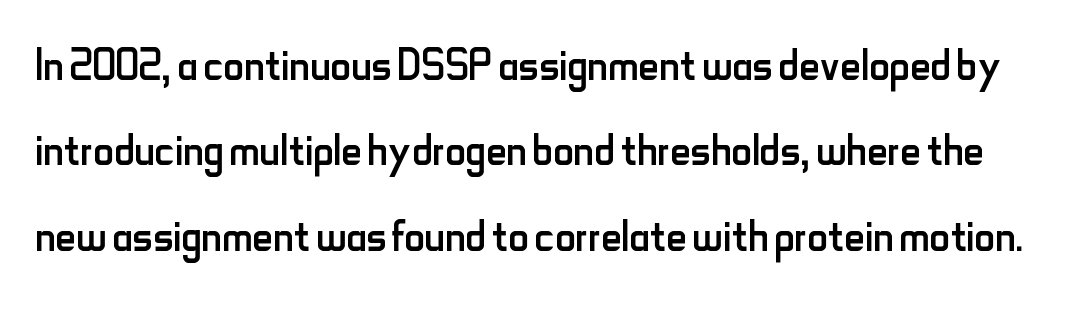
Q: Is the text bold? A: No.
Q: Is the text italic (slanted)? A: No, it is upright.
Q: Is the typeface a serif or a sans-serif typeface? A: Sans-serif.
Q: Is the text underlined? A: No.
Q: Is the spacing between letters normal or unusually wide? A: Normal.
Q: Is the spacing between lines tight, normal or loose? A: Normal.
Q: Width (condensed, normal, or wide)? A: Condensed.
Q: Stroke contrast? A: Low.
Q: x-height? A: Small.
Q: Monospaced? A: No.
